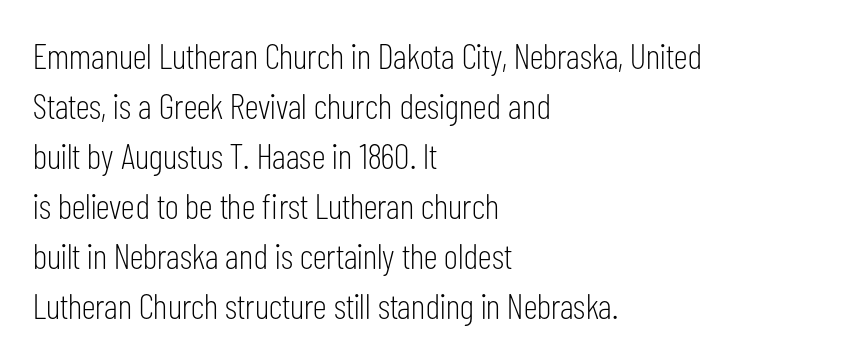
The image shows 36 px light, condensed sans-serif type, upright; set left-aligned, normal line spacing (1.39x), normal letter spacing, not underlined; low stroke contrast and a medium x-height.
